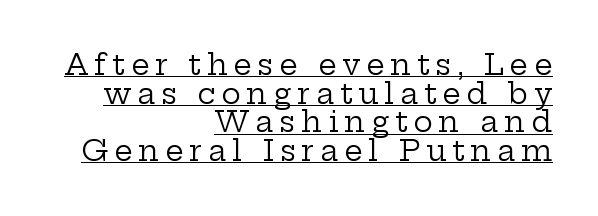
The image shows 29 px regular-weight, wide serif type, upright; set right-aligned, tight line spacing (0.99x), unusually wide letter spacing (+0.2 em), underlined; low stroke contrast and a medium x-height.
